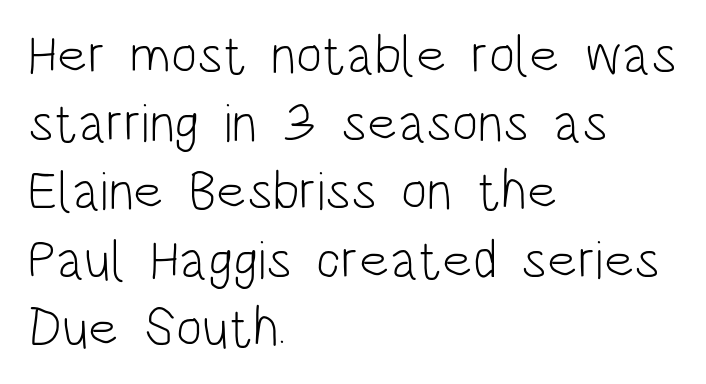
Does the copy run flush right? No — it runs flush left. The characters display no serif detailing; their extremities are plain. The letters advance in unequal steps, a hallmark of proportional type. No extra tracking has been applied to these lines. When letters stand straight like this, we call the style roman or upright. Weight class: somewhere from thin through regular.
